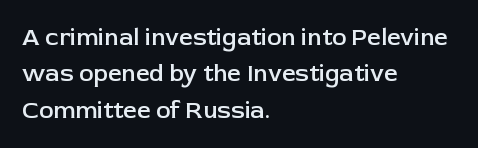
{"italic": "no", "bold": "semi", "underline": "no", "align": "left", "line_spacing": "normal", "line_spacing_ratio": 1.52, "letter_spacing": "normal", "letter_spacing_em": 0.0, "glyph_px": 24}
